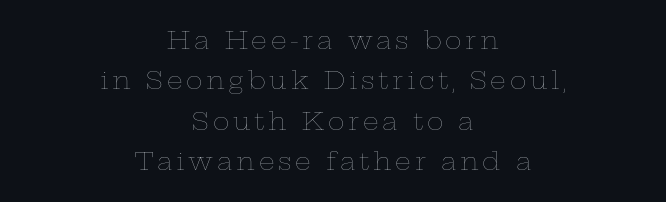
The image shows 25 px text type, upright; set centered, normal line spacing (1.62x), not underlined.
